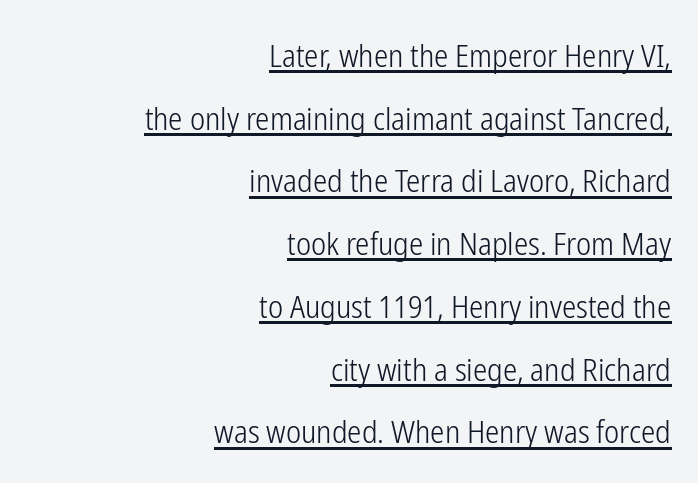
The image shows 32 px light, condensed sans-serif type, upright; set right-aligned, loose line spacing (1.96x), normal letter spacing, underlined; low stroke contrast and a medium x-height.
